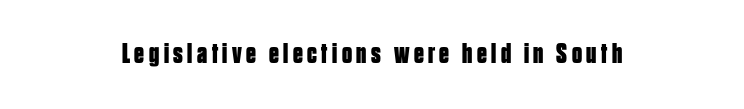
The image shows 28 px bold, condensed sans-serif type, upright; set not underlined; low stroke contrast and a large x-height.
